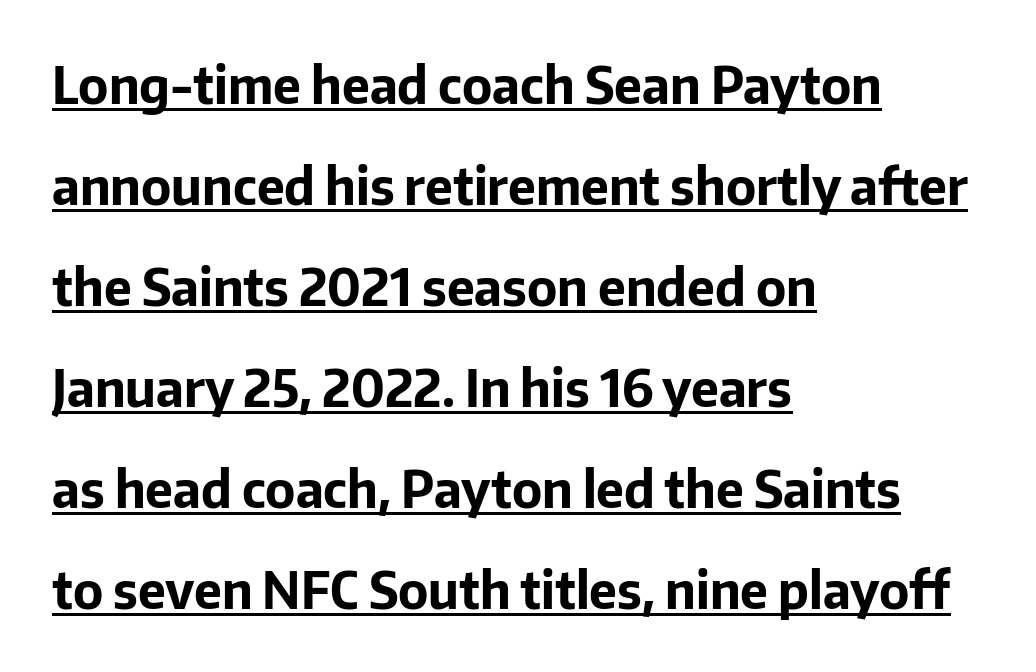
Caption: multi-line text, flush left, ragged right. The font family rendered here belongs to the sans-serif group. Line spacing here is loose. The sample's only ornament is a line tracing under the words. The strokes are fattened all the way to bold.
